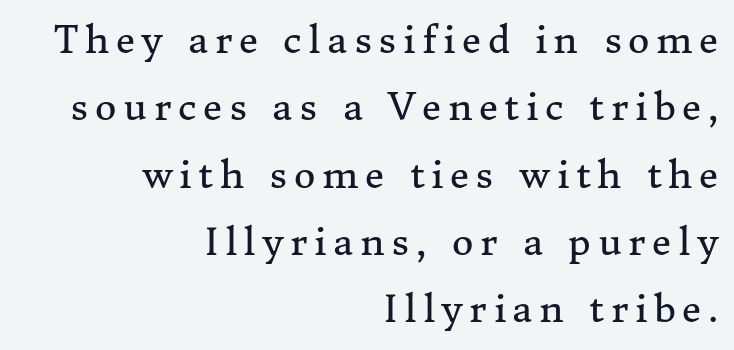
Bold? No — there's no thickening of the strokes. The lines in this sample share a right terminus and differ only in where they begin. Unlike italic type, these characters show no tilt at all. Is this a fixed-width face? No — the glyphs have proportional, varying widths.
